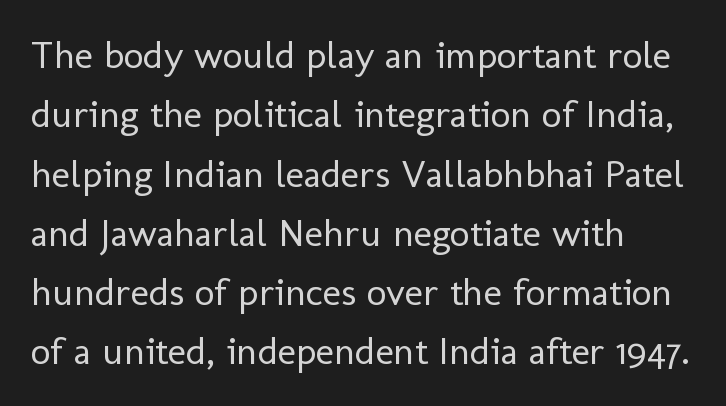
Letters have the restrained weight of plain body copy at most. Grotesque or geometric, the face here clearly has no serifs. Think of a printed novel: that variable character pitch is what you see here. This is roman type, the default non-slanted kind.
